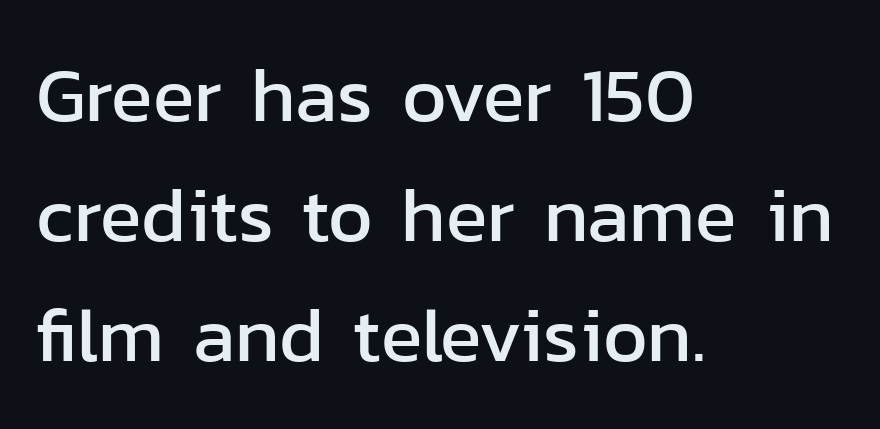
Q: Is the text italic (slanted)? A: No, it is upright.
Q: Is the typeface a serif or a sans-serif typeface? A: Sans-serif.
Q: Is the text underlined? A: No.
Q: How is the paragraph aligned? A: Left-aligned.
Q: Is the spacing between letters normal or unusually wide? A: Normal.
Q: Is the spacing between lines tight, normal or loose? A: Normal.
Q: Width (condensed, normal, or wide)? A: Normal.
Q: Stroke contrast? A: Low.
Q: x-height? A: Medium.
Q: Monospaced? A: No.
